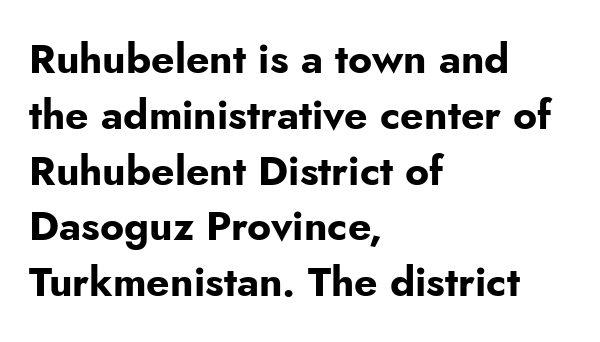
{"serif": "no", "italic": "no", "bold": "yes", "weight": "bold", "width": "normal", "stroke_contrast": "low", "x_height": "small", "monospaced": "no", "underline": "no", "align": "left", "line_spacing": "normal", "line_spacing_ratio": 1.36, "letter_spacing": "normal", "letter_spacing_em": 0.0, "glyph_px": 41}
